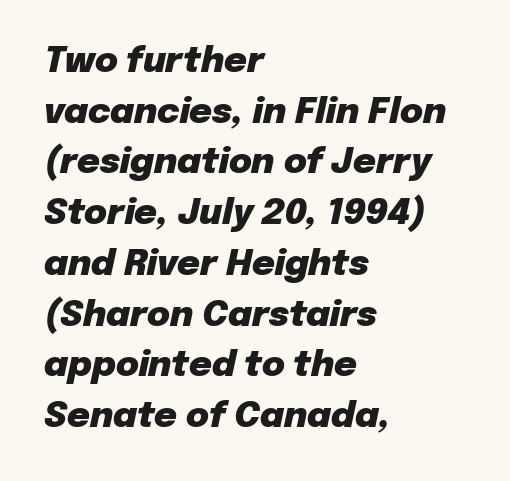
Students, note that the glyphs here touch the page at normal intervals. The line-height multiplier appears to be the usual default. Pretty heavy lettering here — definitely bold. The text block is weighted toward the left margin, trailing off unevenly rightward. Underline: absent.
